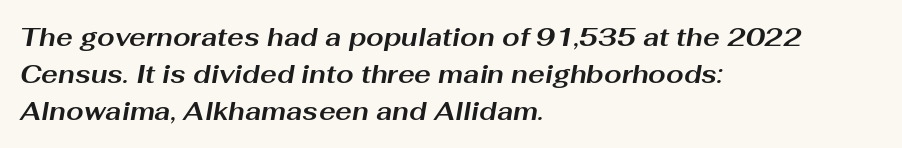
The foot of each line stays bare and open. The face used here is rendered with its standard letterfit. Heavy, bold letterforms. Tall strokes in this sample are angled rather than plumb.
